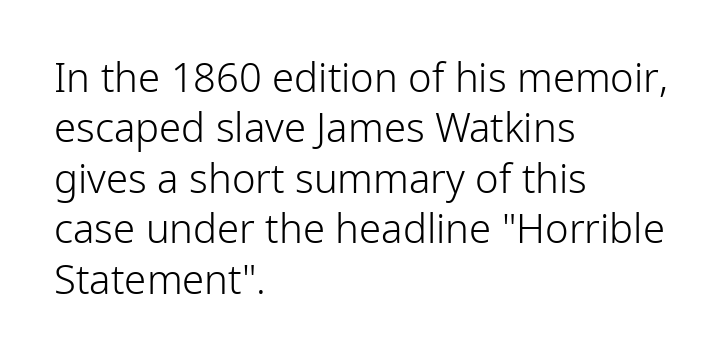
Q: Is the text bold? A: No.
Q: Is the text italic (slanted)? A: No, it is upright.
Q: Is the typeface a serif or a sans-serif typeface? A: Sans-serif.
Q: Is the text underlined? A: No.
Q: How is the paragraph aligned? A: Left-aligned.
Q: Is the spacing between letters normal or unusually wide? A: Normal.
Q: Is the spacing between lines tight, normal or loose? A: Normal.
Q: Width (condensed, normal, or wide)? A: Normal.
Q: Stroke contrast? A: Low.
Q: x-height? A: Medium.
Q: Monospaced? A: No.
